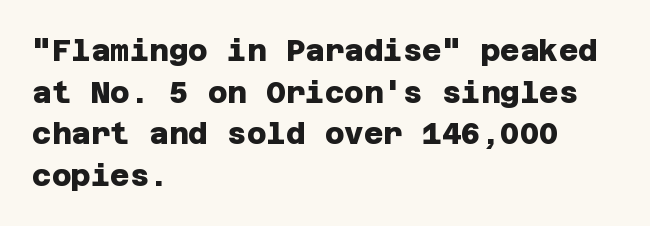
No feet cap the strokes, marking this as sans-serif type. Strokes here are thick enough to call this a true bold. Vertically, the passage feels balanced, rows spaced as you'd expect. Standard letterfit; no display-style spreading of the glyphs. The strip under each line holds only bare page.
